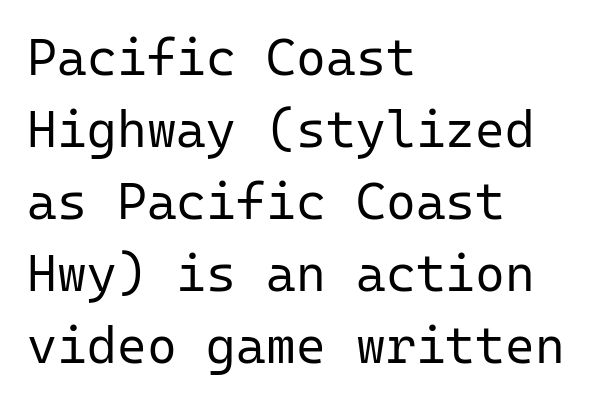
Each word holds together tightly as a unit, with standard inter-letter gaps. Monospaced: the letters line up in strict vertical columns. No letter is thick-stroked: the sample isn't bold. The passage shown is not underscored anywhere. The letters carry no serifs — their stems end cleanly without finishing strokes. Posture: straight, roman, zero tilt.
